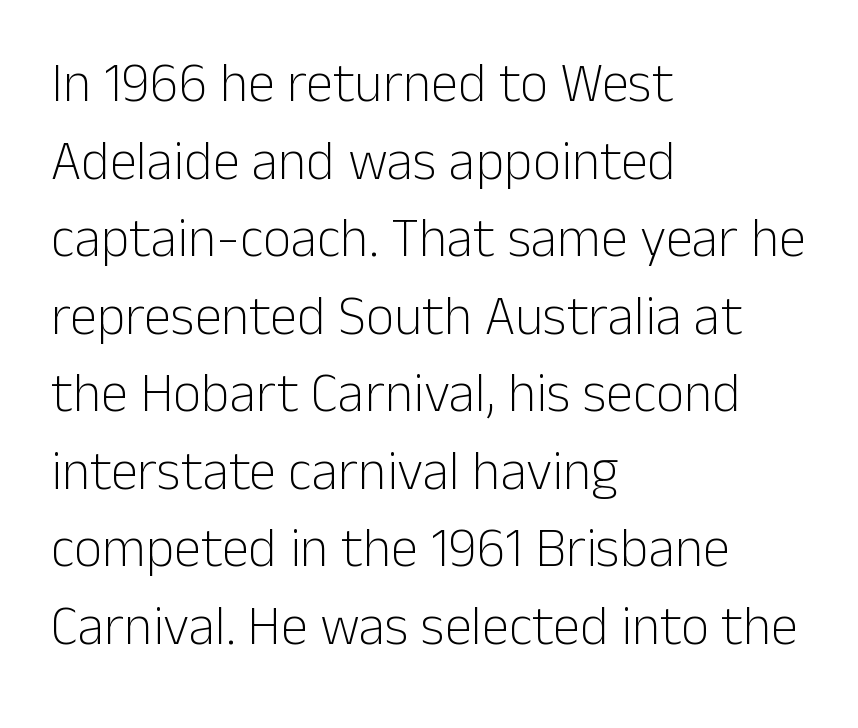
Q: Is the text bold? A: No.
Q: Is the text italic (slanted)? A: No, it is upright.
Q: Is the typeface a serif or a sans-serif typeface? A: Sans-serif.
Q: Is the text underlined? A: No.
Q: How is the paragraph aligned? A: Left-aligned.
Q: Is the spacing between letters normal or unusually wide? A: Normal.
Q: Is the spacing between lines tight, normal or loose? A: Normal.
Q: Width (condensed, normal, or wide)? A: Normal.
Q: Stroke contrast? A: Low.
Q: x-height? A: Medium.
Q: Monospaced? A: No.
